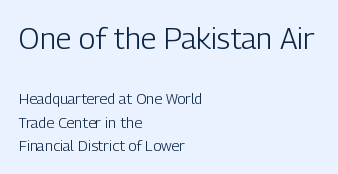
Q: Is the text bold? A: No.
Q: Is the text italic (slanted)? A: No, it is upright.
Q: Is the typeface a serif or a sans-serif typeface? A: Sans-serif.
Q: Is the text underlined? A: No.
Q: How is the paragraph aligned? A: Left-aligned.
Q: Is the spacing between letters normal or unusually wide? A: Normal.
Q: Is the spacing between lines tight, normal or loose? A: Normal.
Q: Which block of text is set in a larger size, the first (top) or the second (bottom)? A: The first (top) one.
Q: Width (condensed, normal, or wide)? A: Condensed.
Q: Stroke contrast? A: Low.
Q: x-height? A: Medium.
Q: Monospaced? A: No.
